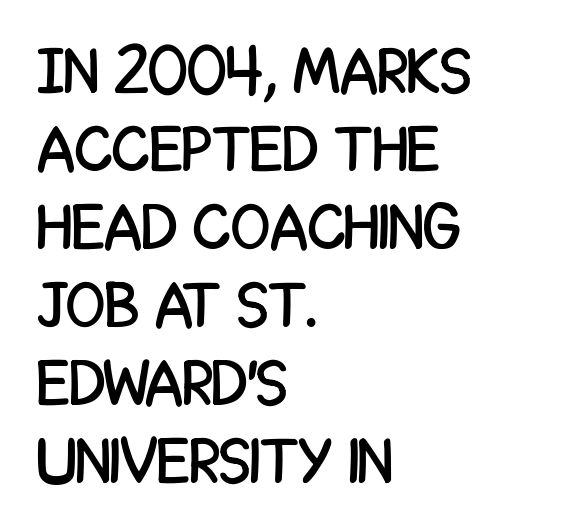
{"serif": "no", "italic": "no", "width": "condensed", "stroke_contrast": "low", "x_height": "large", "monospaced": "no", "underline": "no", "align": "left", "line_spacing_ratio": 1.22, "letter_spacing": "normal", "letter_spacing_em": 0.0, "glyph_px": 64}
